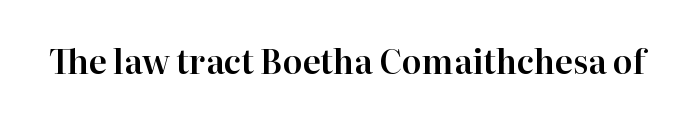
The image shows 33 px serif type, upright; set normal letter spacing, not underlined; high stroke contrast and a medium x-height.
